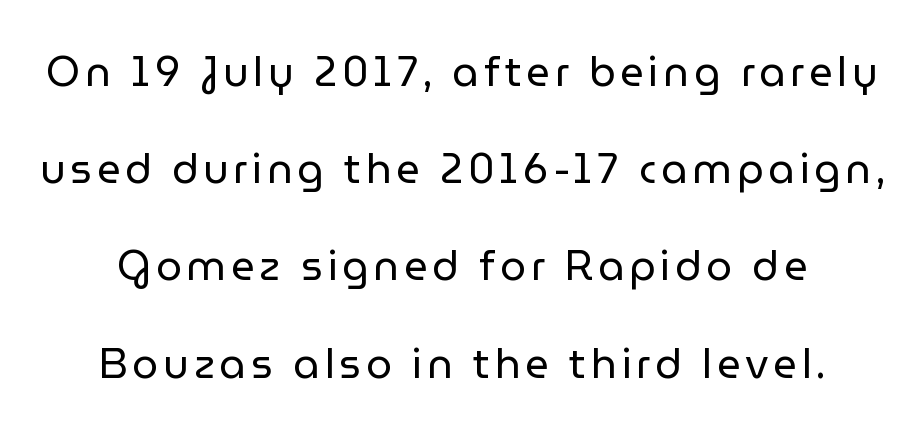
This sample has the flowing, uneven cadence of proportional lettering. Any mark beneath the type? The region is blank. Vertical spacing — loose. Do the letters lean? They stand straight.
